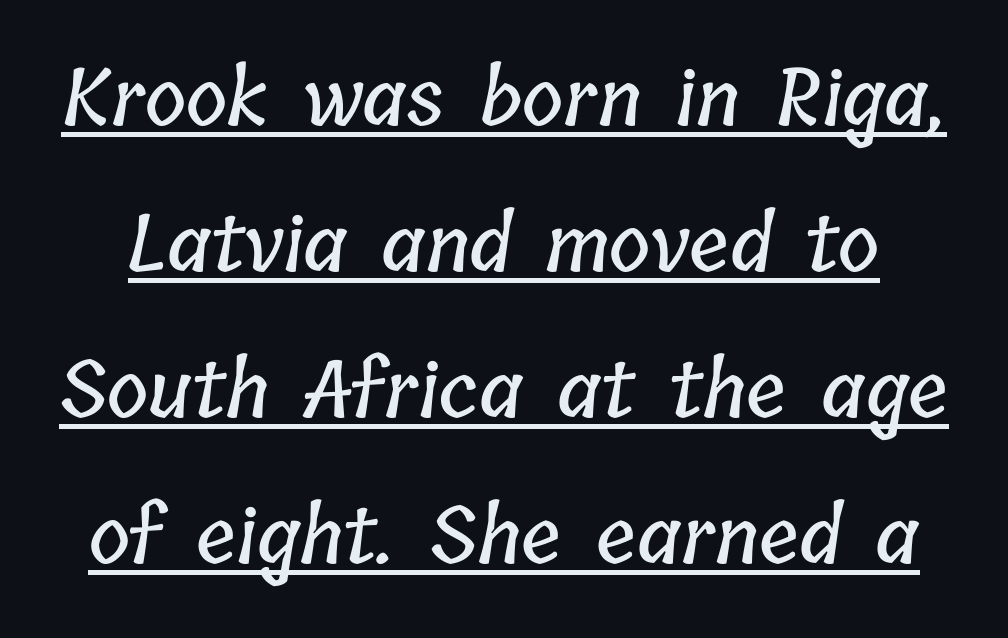
{"width": "condensed", "stroke_contrast": "low", "x_height": "medium", "monospaced": "no", "underline": "yes", "line_spacing_ratio": 1.85, "letter_spacing": "normal", "letter_spacing_em": 0.0, "glyph_px": 79}
